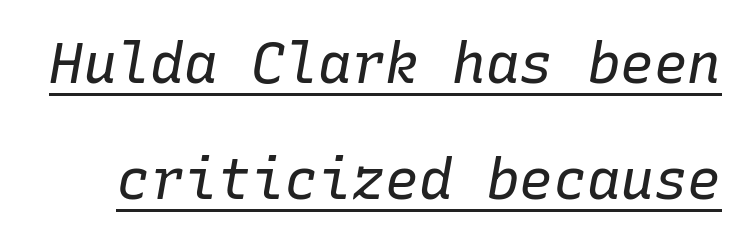
{"italic": "yes", "lean": "right", "slant_degrees": 10, "bold": "no", "weight": "regular", "width": "normal", "stroke_contrast": "low", "x_height": "medium", "monospaced": "yes", "underline": "yes", "line_spacing": "loose", "line_spacing_ratio": 2.07, "letter_spacing": "normal", "letter_spacing_em": 0.0, "glyph_px": 56}
